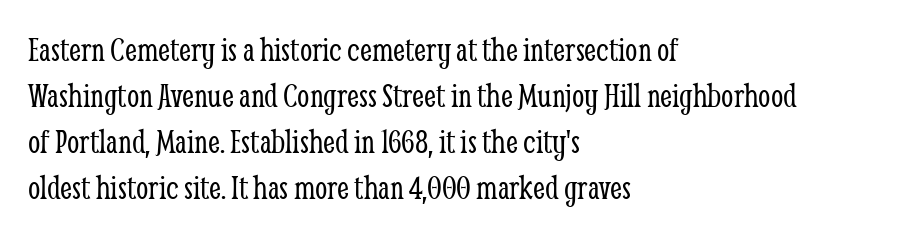
There is no visible air inserted between adjacent glyphs. In terms of leading, this rendering sits right in the middle. Reading down the block, your eye returns to a fixed left position each line. This sample uses a serif face.
